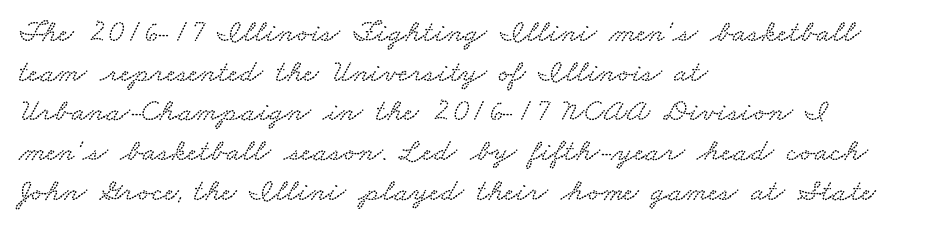
A typesetter would call this proportional, since set widths differ per character. Clear beneath every line of the passage. Tracking value appears to be zero — textbook default spacing. Reading down the block, your eye returns to a fixed left position each line.
